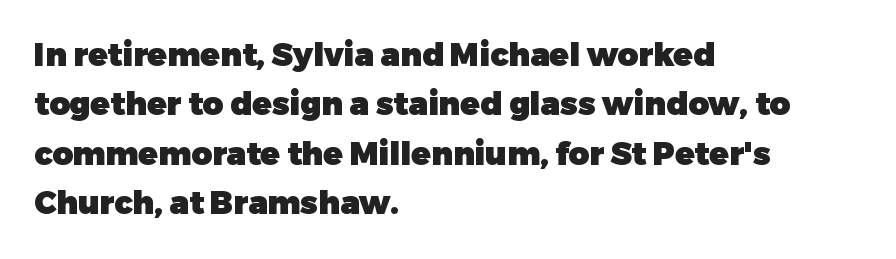
{"serif": "no", "italic": "no", "bold": "yes", "weight": "heavy", "width": "normal", "stroke_contrast": "low", "x_height": "medium", "monospaced": "no", "underline": "no", "align": "left", "line_spacing": "normal", "line_spacing_ratio": 1.54, "letter_spacing": "normal", "letter_spacing_em": 0.0, "glyph_px": 32}
